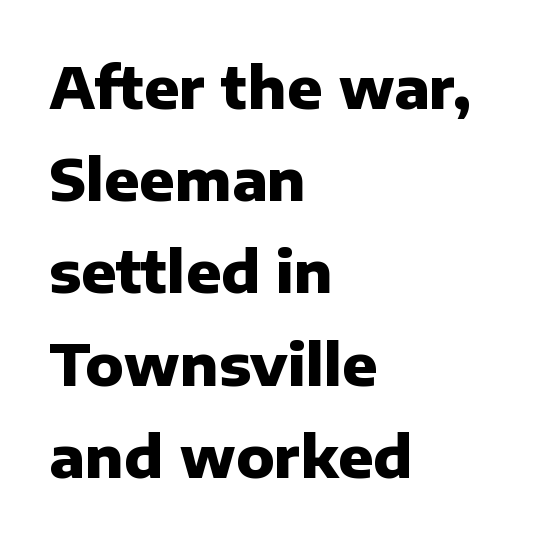
Q: Is the text bold? A: Yes.
Q: Is the text italic (slanted)? A: No, it is upright.
Q: Is the typeface a serif or a sans-serif typeface? A: Sans-serif.
Q: Is the text underlined? A: No.
Q: How is the paragraph aligned? A: Left-aligned.
Q: Is the spacing between letters normal or unusually wide? A: Normal.
Q: Is the spacing between lines tight, normal or loose? A: Normal.
Q: Width (condensed, normal, or wide)? A: Normal.
Q: Stroke contrast? A: Low.
Q: x-height? A: Medium.
Q: Monospaced? A: No.
